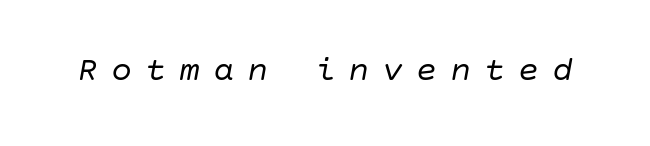
Each row of text sits above clean, open space. Is the stroke heavy? The answer is a plain regular-or-lighter. Observe the lean: these are italic letterforms. Does extra space separate the letters? Yes, quite a lot of it.
